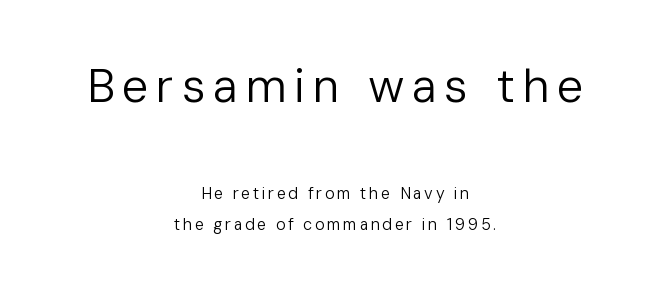
The weight would be labelled regular, book, light, or lighter still. This is roman type, the default non-slanted kind. You could not count columns in this text — the font is proportionally spaced. Regarding leading, the lines here are spaced well apart. Nothing sits at the stroke ends, so this counts as sans-serif.
